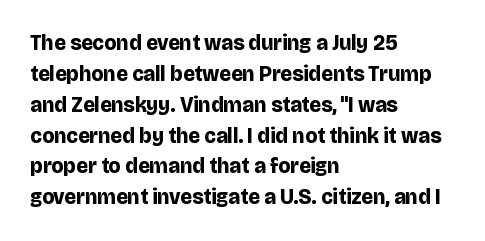
Posture: vertical. A classic flush-left, rag-right setting is used for this passage. Horizontal bands of white between lines are of average thickness. Each word holds together tightly as a unit, with standard inter-letter gaps. The font is running at its bold setting.
